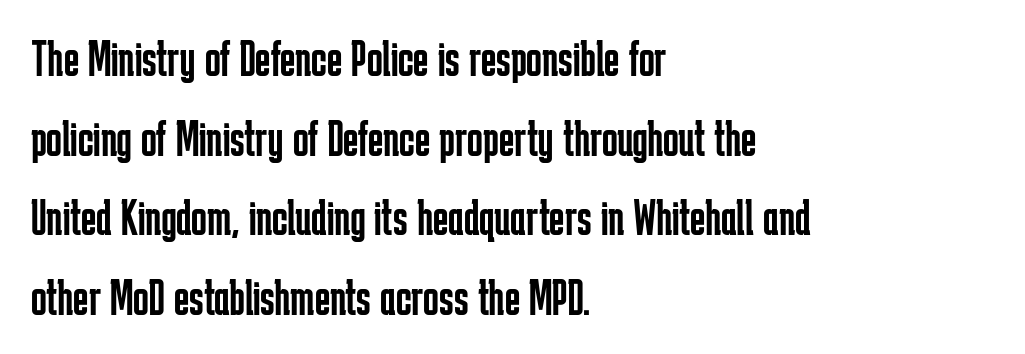
Q: Is the text bold? A: No.
Q: Is the text italic (slanted)? A: No, it is upright.
Q: Is the typeface a serif or a sans-serif typeface? A: Sans-serif.
Q: Is the text underlined? A: No.
Q: How is the paragraph aligned? A: Left-aligned.
Q: Is the spacing between letters normal or unusually wide? A: Normal.
Q: Is the spacing between lines tight, normal or loose? A: Normal.
Q: Width (condensed, normal, or wide)? A: Condensed.
Q: Stroke contrast? A: Low.
Q: x-height? A: Medium.
Q: Monospaced? A: No.
